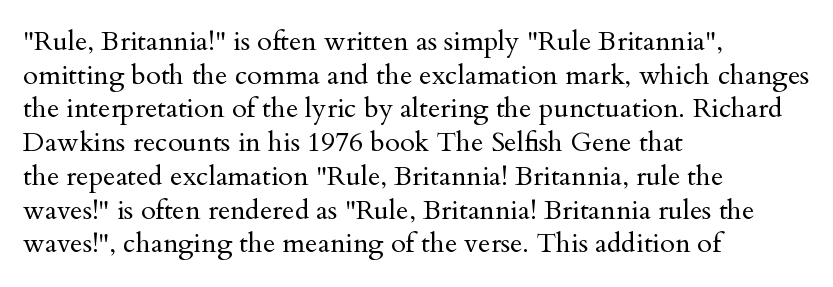
The image shows 27 px text type, upright; set left-aligned, normal line spacing (1.25x), normal letter spacing, not underlined.
